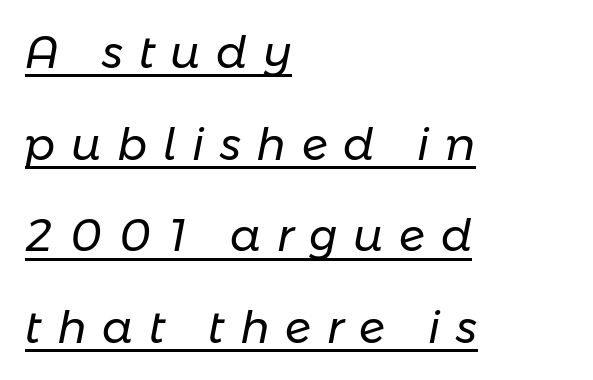
Interline gaps are noticeably wide in this sample. Counters stay open thanks to moderate or lighter strokes. In terms of posture, this sample is oblique. Students, note that the glyphs here are deliberately spaced far apart.
